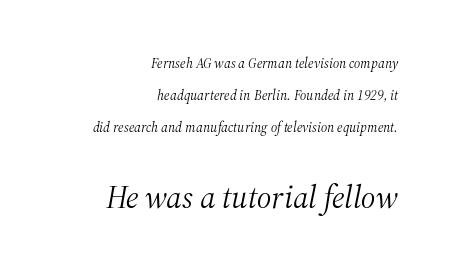
The image shows 32 px light serif type, italic (leaning right); set right-aligned, loose line spacing (2.28x), normal letter spacing, not underlined; the second (bottom) block is 2.29x larger; medium stroke contrast and a medium x-height.
